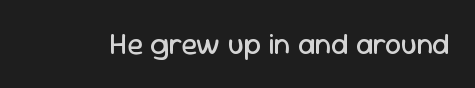
{"serif": "no", "italic": "no", "bold": "no", "weight": "regular", "width": "normal", "stroke_contrast": "low", "x_height": "medium", "monospaced": "no", "underline": "no", "letter_spacing": "normal", "letter_spacing_em": 0.0, "glyph_px": 29}
